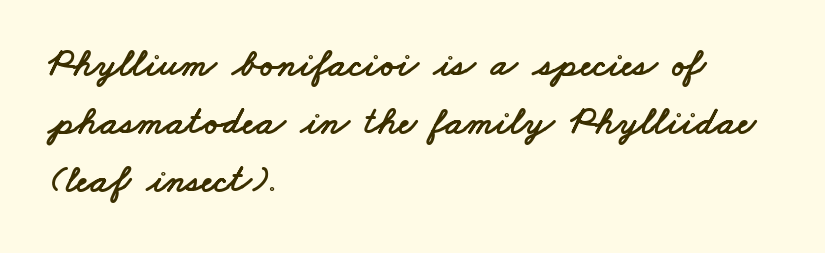
Q: Is the typeface a serif or a sans-serif typeface? A: Sans-serif.
Q: Is the text underlined? A: No.
Q: How is the paragraph aligned? A: Left-aligned.
Q: Is the spacing between letters normal or unusually wide? A: Normal.
Q: Is the spacing between lines tight, normal or loose? A: Normal.
Q: Width (condensed, normal, or wide)? A: Wide.
Q: Stroke contrast? A: Low.
Q: x-height? A: Small.
Q: Monospaced? A: No.
